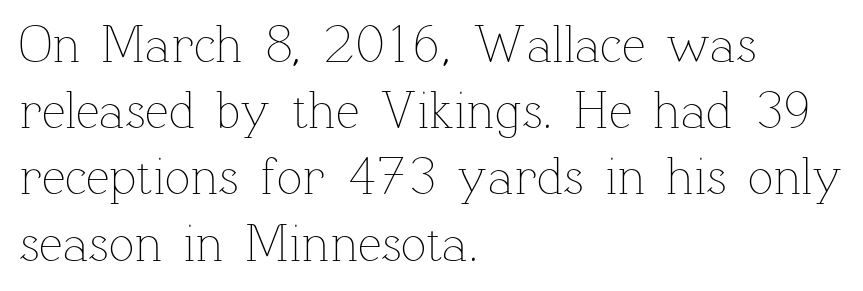
The image shows 53 px thin type, upright; set left-aligned, normal line spacing (1.25x), normal letter spacing, not underlined; low stroke contrast and a medium x-height.
